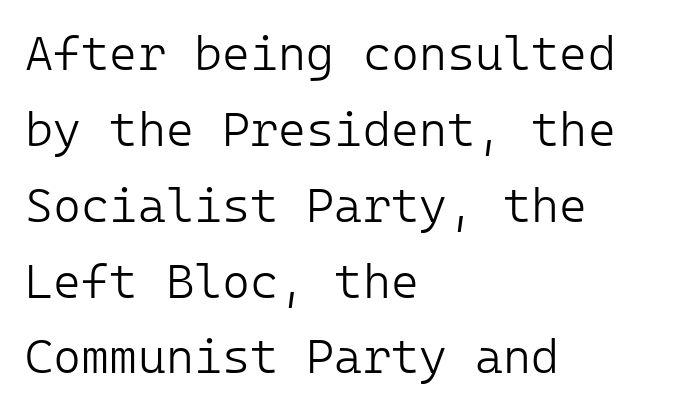
{"serif": "no", "italic": "no", "bold": "no", "weight": "light", "width": "normal", "stroke_contrast": "low", "x_height": "medium", "underline": "no", "align": "left", "line_spacing": "normal", "line_spacing_ratio": 1.58, "letter_spacing": "normal", "letter_spacing_em": 0.0, "glyph_px": 48}
